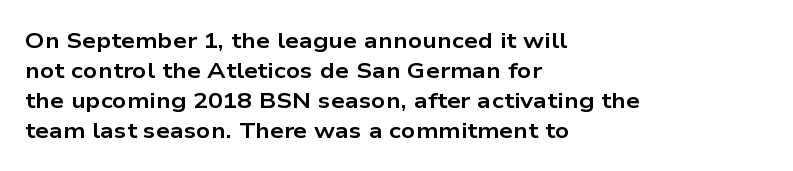
Italic: no, the glyphs are upright roman. Standard letterfit; no display-style spreading of the glyphs. Glance below the letters and you will spot only blank space. Its strokes are broad and dark, the hallmark of bold type.
